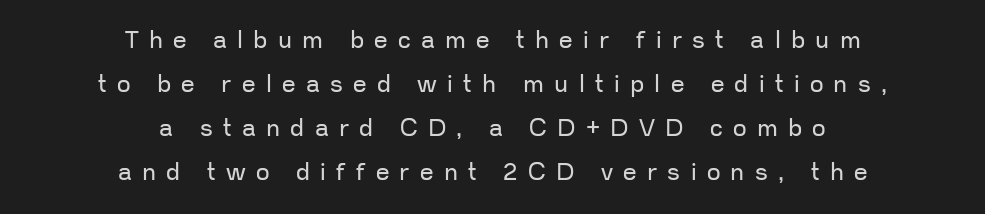
No italicization has been applied; the sample stays upright. Tracking value appears strongly positive — letters spread wide. Underlining? Definitely not there. Horizontal alignment here is central, giving a formal, balanced look. The weight tops out at a normal text grade.
